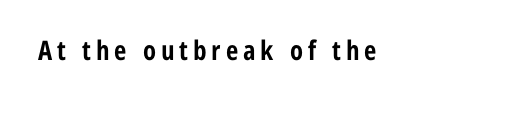
Q: Is the text bold? A: Yes.
Q: Is the text italic (slanted)? A: No, it is upright.
Q: Is the text underlined? A: No.
